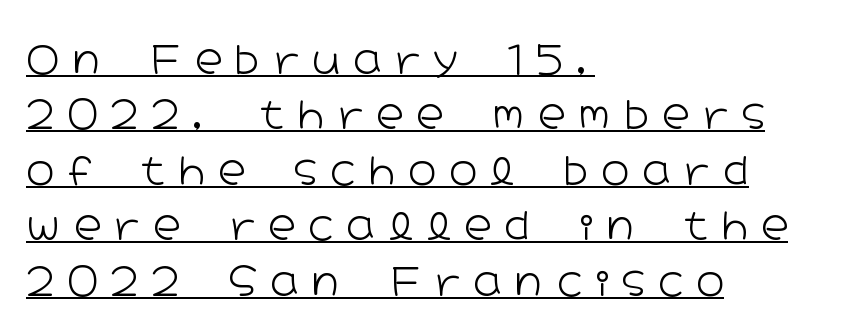
The characters display no serif detailing; their extremities are plain. The compositor pushed each line to the left boundary. Spacing verdict: proportional, widths tailored to each character. The lettering holds an erect, upright posture throughout. Is this a heavy cut? Hardly; it is regular or lighter.
